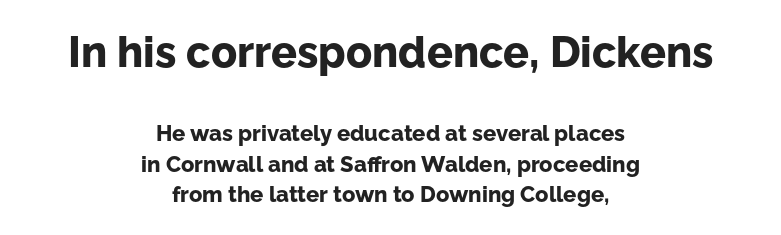
Nobody touched the tracking dial on this one. The strip under each line holds only bare page. You could not count columns in this text — the font is proportionally spaced. Pretty heavy lettering here — definitely bold. Serifs: no, the terminals of the letterforms are clean.
